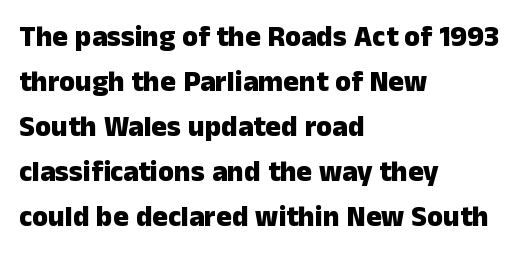
Q: Is the text bold? A: Yes.
Q: Is the text italic (slanted)? A: No, it is upright.
Q: Is the typeface a serif or a sans-serif typeface? A: Sans-serif.
Q: Is the text underlined? A: No.
Q: How is the paragraph aligned? A: Left-aligned.
Q: Is the spacing between letters normal or unusually wide? A: Normal.
Q: Is the spacing between lines tight, normal or loose? A: Normal.
Q: Width (condensed, normal, or wide)? A: Normal.
Q: Stroke contrast? A: Low.
Q: x-height? A: Medium.
Q: Monospaced? A: No.
